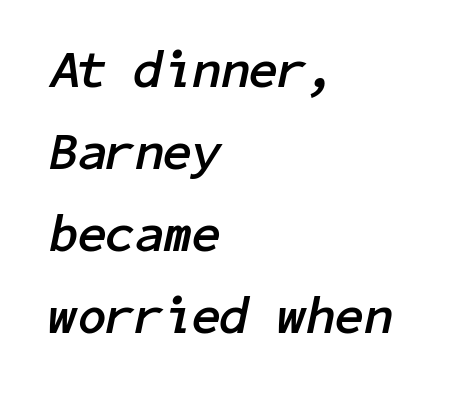
{"italic": "yes", "lean": "right", "slant_degrees": 11, "bold": "yes", "weight": "semibold", "width": "normal", "stroke_contrast": "low", "x_height": "medium", "underline": "no", "align": "left", "line_spacing": "normal", "line_spacing_ratio": 1.58, "letter_spacing": "normal", "letter_spacing_em": 0.0, "glyph_px": 52}
